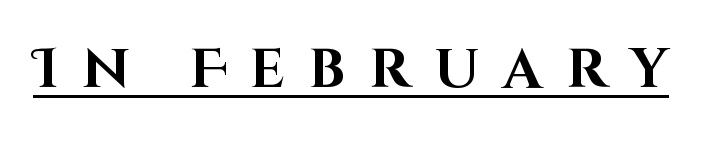
Designer's note — italics off, roman on. The typesetter has applied underlining to the passage shown. Is this a sans? Yes — the strokes have no serifs. Looks like regular typesetting: each glyph gets only the width it needs. The type is letterspaced generously, with wide tracking.
